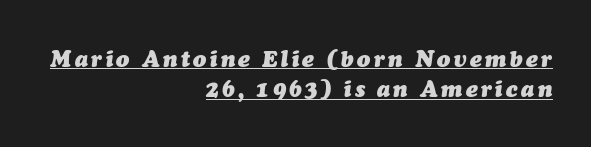
{"italic": "yes", "lean": "right", "slant_degrees": 7, "bold": "yes", "underline": "yes", "align": "right", "line_spacing": "normal", "line_spacing_ratio": 1.37, "glyph_px": 22}
